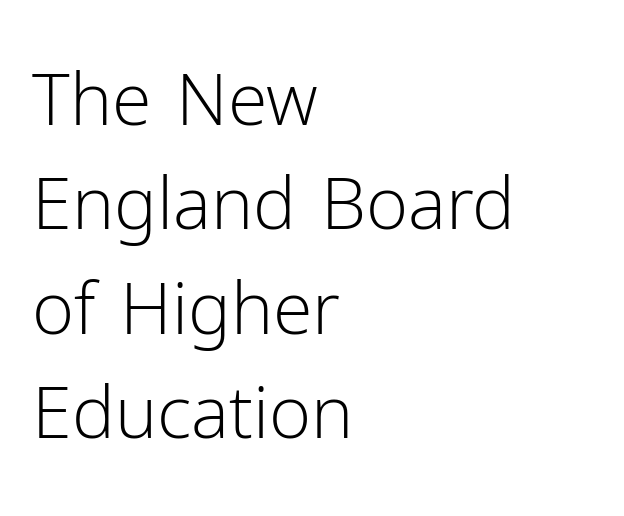
Q: Is the text bold? A: No.
Q: Is the text italic (slanted)? A: No, it is upright.
Q: Is the typeface a serif or a sans-serif typeface? A: Sans-serif.
Q: Is the text underlined? A: No.
Q: How is the paragraph aligned? A: Left-aligned.
Q: Is the spacing between letters normal or unusually wide? A: Normal.
Q: Is the spacing between lines tight, normal or loose? A: Normal.
Q: Width (condensed, normal, or wide)? A: Normal.
Q: Stroke contrast? A: Low.
Q: x-height? A: Medium.
Q: Monospaced? A: No.
